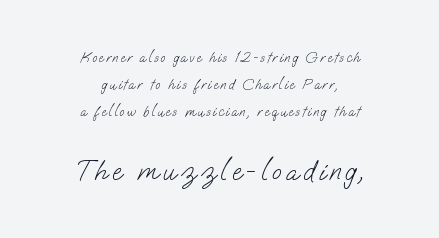
{"serif": "no", "bold": "no", "weight": "light", "width": "normal", "stroke_contrast": "low", "x_height": "small", "monospaced": "no", "underline": "no", "align": "center", "line_spacing": "loose", "line_spacing_ratio": 1.94, "larger_block": "second", "size_ratio": 2.0, "glyph_px": 28}
